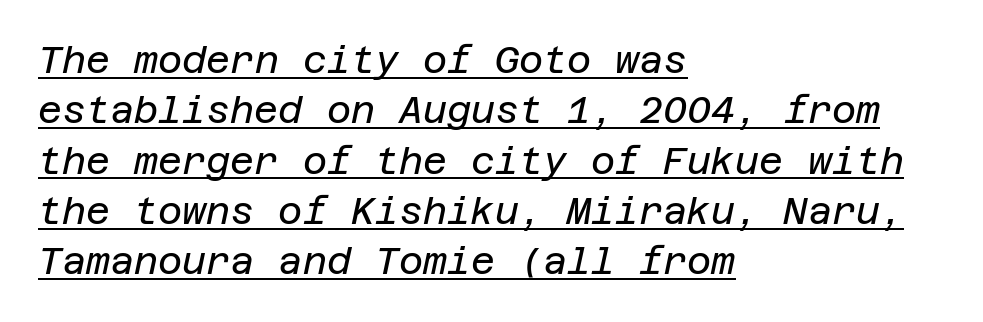
Letter spacing: default. Every row of glyphs begins at an identical x-position on the left. Underline: present. Leading matches the norm, producing a regular column. Heaviness? Minimal to ordinary, like unemphasized prose. The letters are slanted; this is an italic face.
